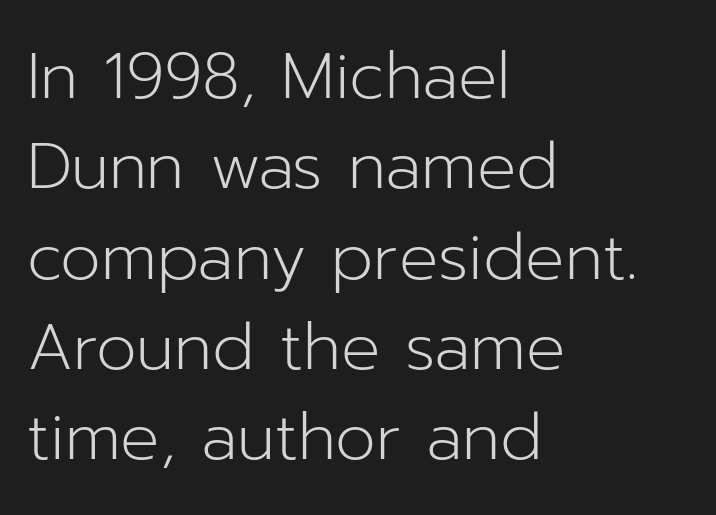
The image shows 65 px light sans-serif type, upright; set left-aligned, normal line spacing (1.39x), normal letter spacing, not underlined; low stroke contrast and a medium x-height.
